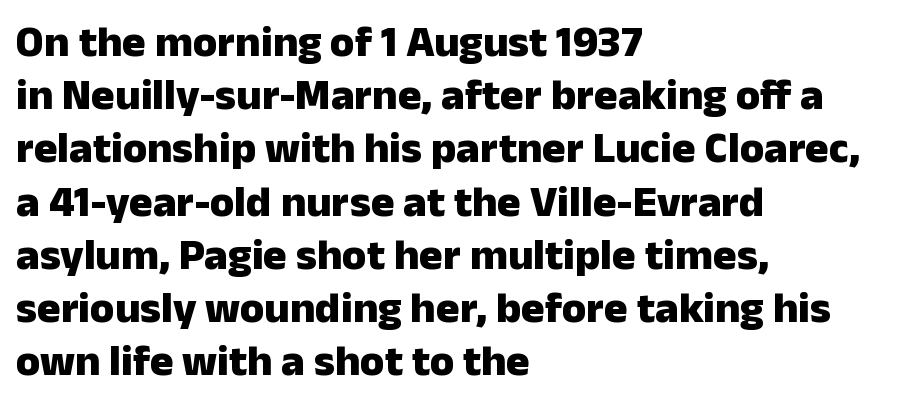
The image shows 44 px heavy sans-serif type, upright; set left-aligned, line spacing 1.21x, normal letter spacing, not underlined; low stroke contrast and a medium x-height.
